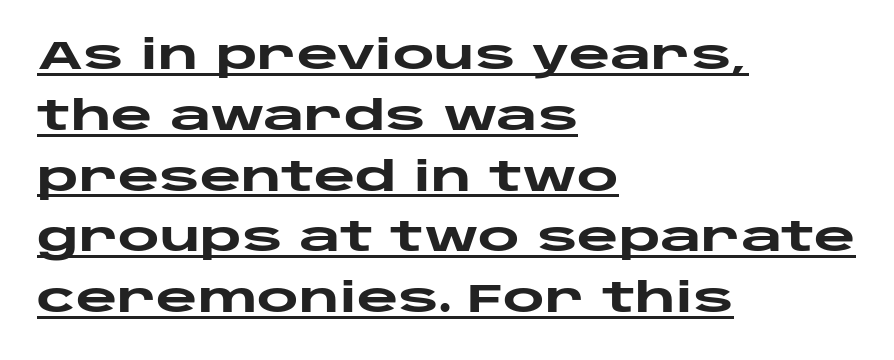
Q: Is the text bold? A: Yes.
Q: Is the text italic (slanted)? A: No, it is upright.
Q: Is the typeface a serif or a sans-serif typeface? A: Sans-serif.
Q: Is the text underlined? A: Yes.
Q: How is the paragraph aligned? A: Left-aligned.
Q: Is the spacing between letters normal or unusually wide? A: Normal.
Q: Is the spacing between lines tight, normal or loose? A: Normal.
Q: Width (condensed, normal, or wide)? A: Wide.
Q: Stroke contrast? A: Low.
Q: x-height? A: Large.
Q: Monospaced? A: No.
